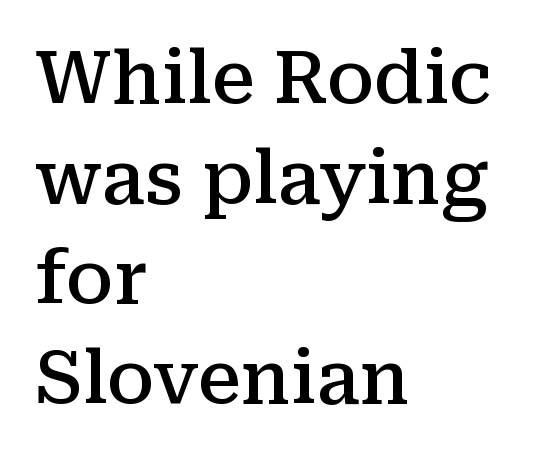
{"serif": "yes", "italic": "no", "bold": "semi", "weight": "semibold", "width": "normal", "stroke_contrast": "medium", "x_height": "medium", "monospaced": "no", "underline": "no", "align": "left", "line_spacing": "normal", "line_spacing_ratio": 1.37, "letter_spacing": "normal", "letter_spacing_em": 0.0, "glyph_px": 73}
